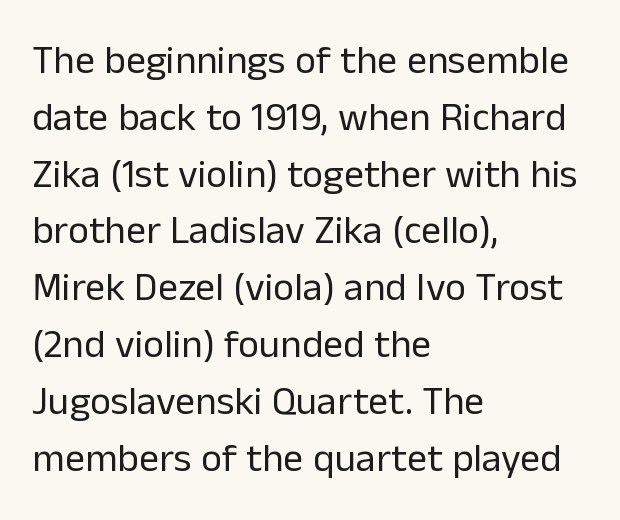
Q: Is the text bold? A: No.
Q: Is the text italic (slanted)? A: No, it is upright.
Q: Is the typeface a serif or a sans-serif typeface? A: Sans-serif.
Q: Is the text underlined? A: No.
Q: How is the paragraph aligned? A: Left-aligned.
Q: Is the spacing between letters normal or unusually wide? A: Normal.
Q: Is the spacing between lines tight, normal or loose? A: Normal.
Q: Width (condensed, normal, or wide)? A: Normal.
Q: Stroke contrast? A: Low.
Q: x-height? A: Medium.
Q: Monospaced? A: No.
